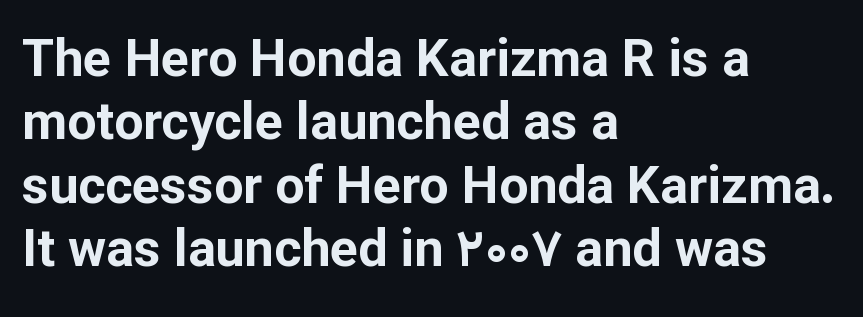
Q: Is the text bold? A: Yes.
Q: Is the text italic (slanted)? A: No, it is upright.
Q: Is the typeface a serif or a sans-serif typeface? A: Sans-serif.
Q: Is the text underlined? A: No.
Q: How is the paragraph aligned? A: Left-aligned.
Q: Is the spacing between letters normal or unusually wide? A: Normal.
Q: Width (condensed, normal, or wide)? A: Normal.
Q: Stroke contrast? A: Low.
Q: x-height? A: Medium.
Q: Monospaced? A: No.
